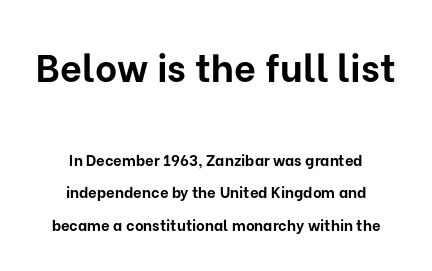
Note the varied advance widths — an 'i' is clearly narrower than an 'm'. When letters stand straight like this, we call the style roman or upright. The rendering uses a bold face; every stroke is thick and dark. Beneath every word, the page is bare.
